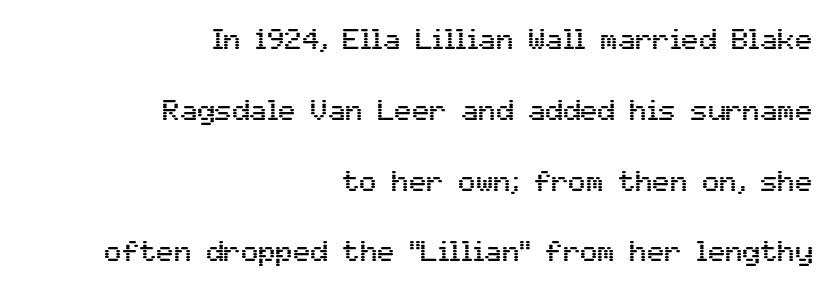
{"serif": "no", "italic": "no", "width": "normal", "stroke_contrast": "medium", "x_height": "medium", "monospaced": "no", "underline": "no", "align": "right", "line_spacing": "loose", "line_spacing_ratio": 2.44, "letter_spacing": "normal", "letter_spacing_em": 0.0, "glyph_px": 29}
